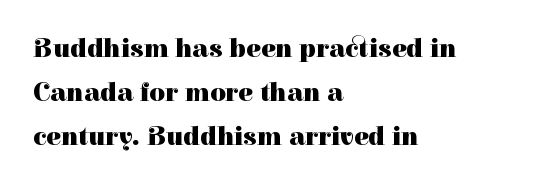
{"italic": "no", "bold": "yes", "underline": "no", "align": "left", "line_spacing": "normal", "line_spacing_ratio": 1.63, "letter_spacing": "normal", "letter_spacing_em": 0.0, "glyph_px": 27}
